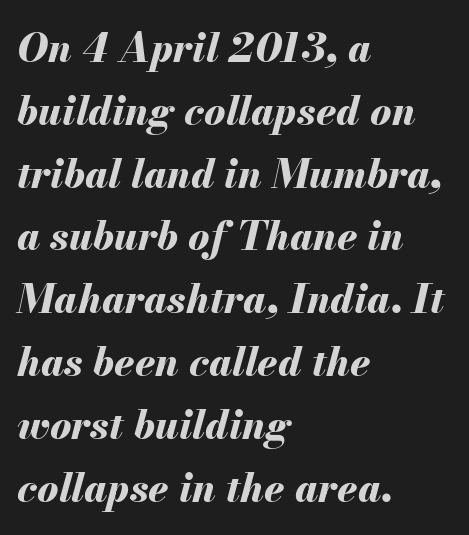
Q: Is the text bold? A: Yes.
Q: Is the text italic (slanted)? A: Yes, it leans right by about 13 degrees.
Q: Is the text underlined? A: No.
Q: How is the paragraph aligned? A: Left-aligned.
Q: Is the spacing between letters normal or unusually wide? A: Normal.
Q: Is the spacing between lines tight, normal or loose? A: Normal.
Q: Width (condensed, normal, or wide)? A: Normal.
Q: Stroke contrast? A: Medium.
Q: x-height? A: Small.
Q: Monospaced? A: No.
